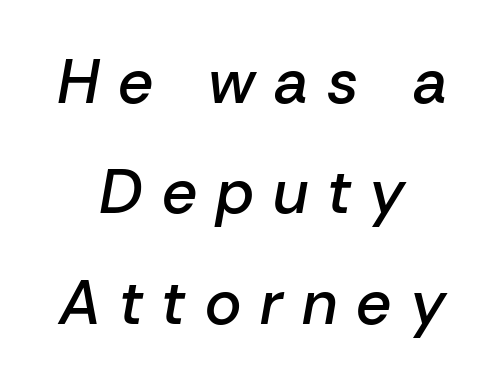
{"italic": "yes", "lean": "right", "slant_degrees": 10, "bold": "semi", "weight": "semibold", "width": "normal", "stroke_contrast": "low", "x_height": "medium", "monospaced": "no", "underline": "no", "align": "center", "line_spacing_ratio": 1.78, "letter_spacing": "wide", "letter_spacing_em": 0.31, "glyph_px": 62}
